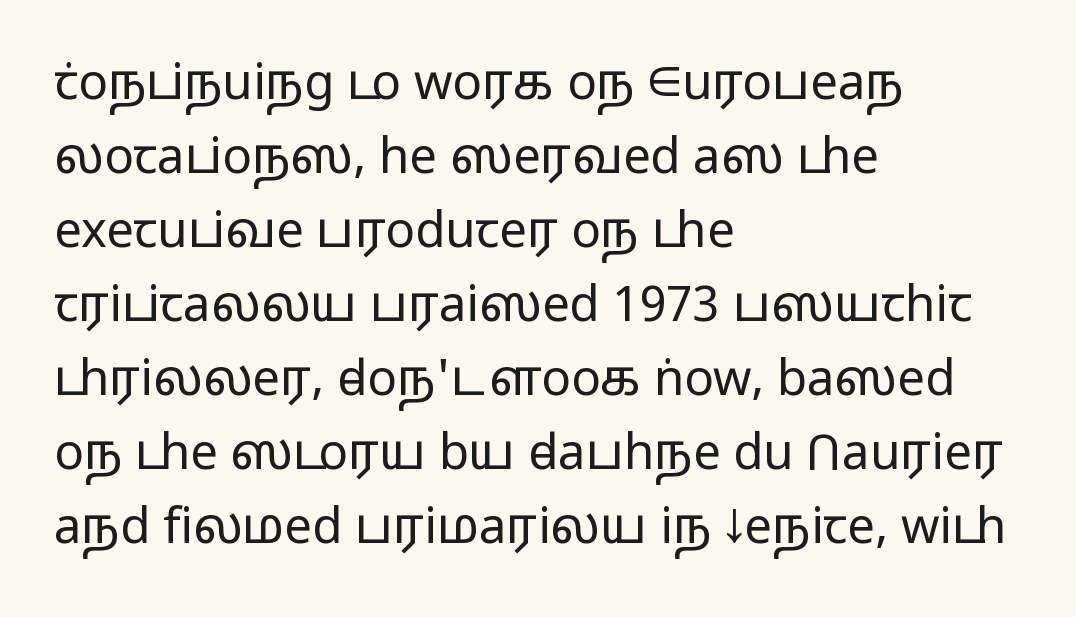
{"serif": "no", "italic": "no", "bold": "no", "weight": "light", "width": "wide", "stroke_contrast": "low", "x_height": "medium", "monospaced": "no", "underline": "no", "align": "left", "line_spacing": "normal", "line_spacing_ratio": 1.51, "letter_spacing": "normal", "letter_spacing_em": 0.0, "glyph_px": 49}
